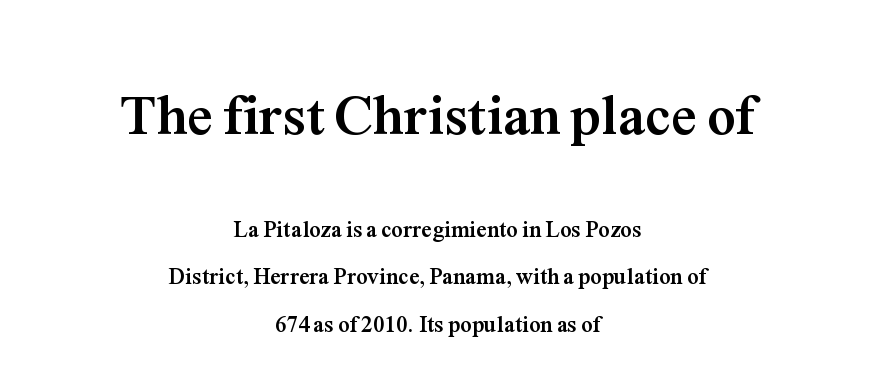
The image shows 57 px semibold serif type, upright; set centered, loose line spacing (2.06x), normal letter spacing, not underlined; the first (top) block is 2.48x larger; medium stroke contrast and a medium x-height.
